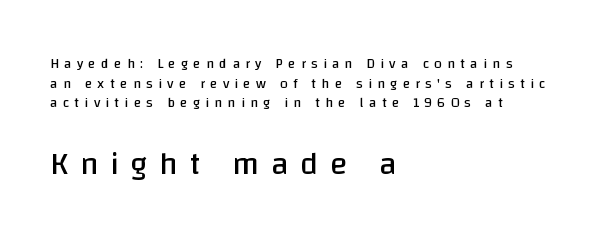
Think of a printed novel: that variable character pitch is what you see here. A typesetter would call this leading conventional body-copy spacing. A typesetter would call this heavily tracked-out type. Does the lettering tilt? It doesn't — this is upright.
